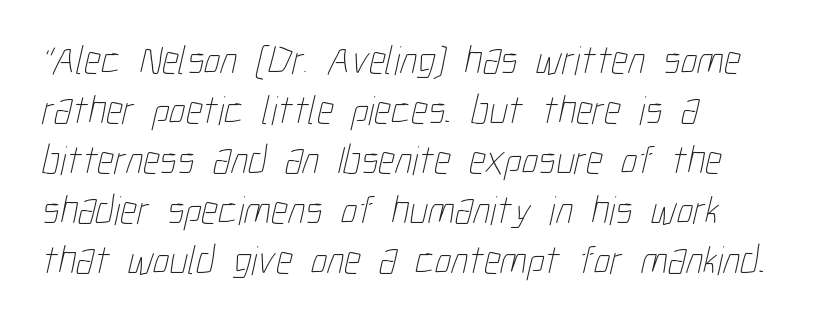
The image shows 41 px thin, condensed type; set left-aligned, line spacing 1.22x, normal letter spacing, not underlined; low stroke contrast and a medium x-height.
